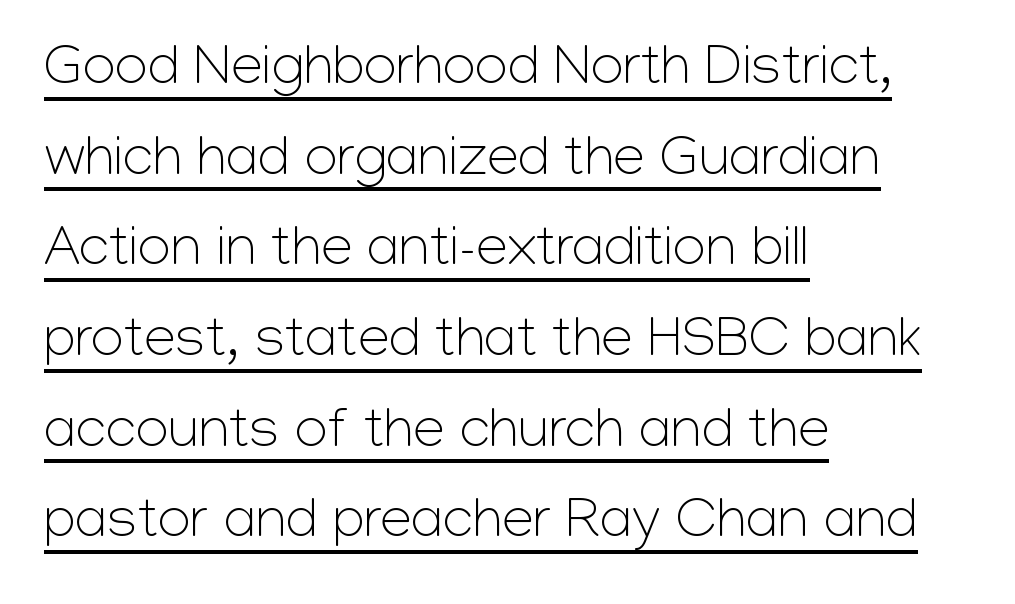
The image shows 57 px light sans-serif type, upright; set left-aligned, normal line spacing (1.59x), normal letter spacing, underlined; low stroke contrast and a medium x-height.
